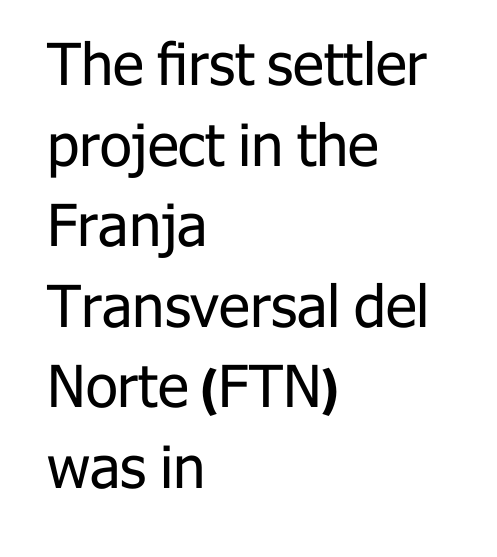
Q: Is the text bold? A: No.
Q: Is the text italic (slanted)? A: No, it is upright.
Q: Is the typeface a serif or a sans-serif typeface? A: Sans-serif.
Q: Is the text underlined? A: No.
Q: How is the paragraph aligned? A: Left-aligned.
Q: Is the spacing between letters normal or unusually wide? A: Normal.
Q: Is the spacing between lines tight, normal or loose? A: Normal.
Q: Width (condensed, normal, or wide)? A: Normal.
Q: Stroke contrast? A: Low.
Q: x-height? A: Medium.
Q: Monospaced? A: No.
